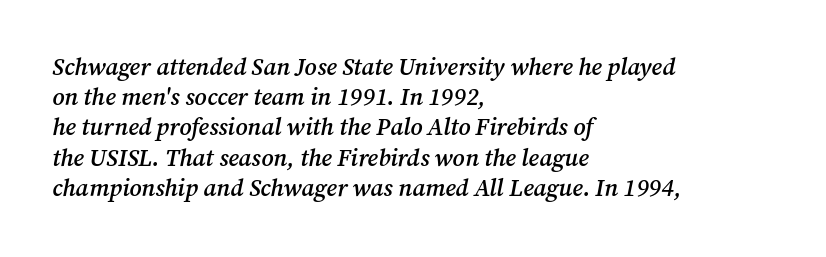
{"italic": "yes", "lean": "right", "slant_degrees": 12, "bold": "semi", "underline": "no", "align": "left", "line_spacing": "normal", "line_spacing_ratio": 1.26, "letter_spacing": "normal", "letter_spacing_em": 0.0, "glyph_px": 24}
